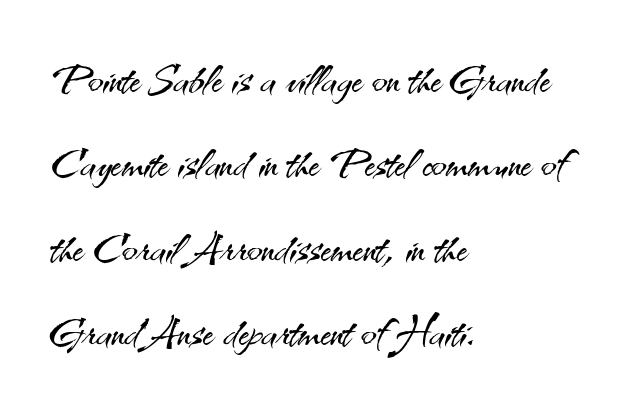
{"serif": "no", "bold": "no", "weight": "light", "width": "normal", "stroke_contrast": "medium", "x_height": "small", "monospaced": "no", "underline": "no", "align": "left", "line_spacing": "normal", "line_spacing_ratio": 1.48, "letter_spacing": "normal", "letter_spacing_em": 0.0, "glyph_px": 57}
